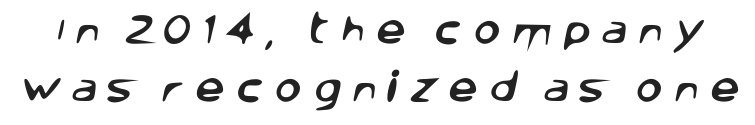
Q: Is the typeface a serif or a sans-serif typeface? A: Sans-serif.
Q: Is the text underlined? A: No.
Q: Is the spacing between letters normal or unusually wide? A: Unusually wide.
Q: Width (condensed, normal, or wide)? A: Normal.
Q: Stroke contrast? A: Low.
Q: x-height? A: Large.
Q: Monospaced? A: No.
